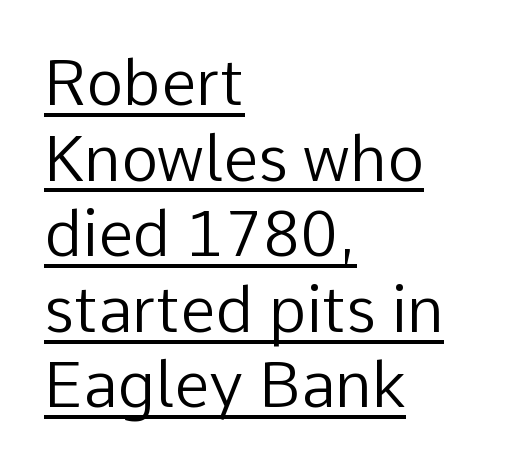
No letter is thick-stroked: the sample isn't bold. The passage shown is underscored from start to finish. Reading down the block, your eye returns to a fixed left position each line. Note the varied advance widths — an 'i' is clearly narrower than an 'm'. The letterforms sit shoulder to shoulder at normal distance. Look at the bottom of the vertical strokes: they stop flat, with no serifs.
